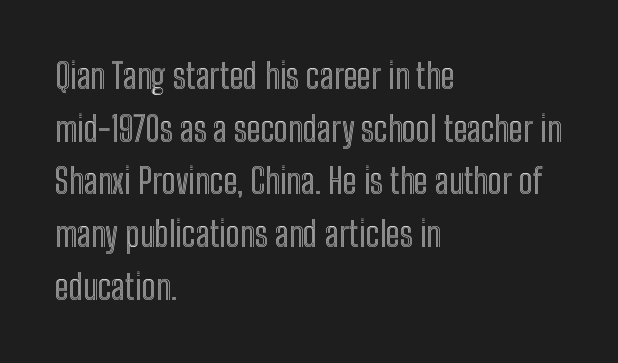
{"italic": "no", "width": "condensed", "x_height": "medium", "monospaced": "no", "underline": "no", "align": "left", "line_spacing": "normal", "line_spacing_ratio": 1.55, "letter_spacing": "normal", "letter_spacing_em": 0.0, "glyph_px": 34}
